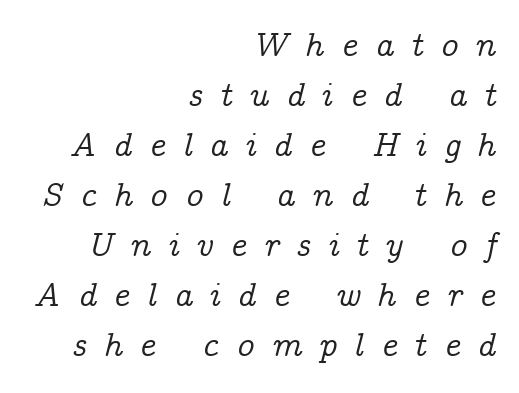
The image shows 34 px serif type, italic (leaning right); set right-aligned, normal line spacing (1.47x), unusually wide letter spacing (+0.5 em), not underlined; low stroke contrast and a medium x-height.
